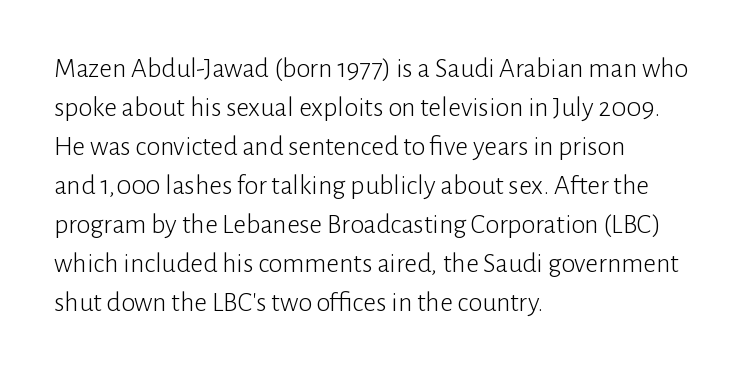
The image shows 28 px light sans-serif type, upright; set left-aligned, normal line spacing (1.39x), normal letter spacing, not underlined; low stroke contrast and a medium x-height.
